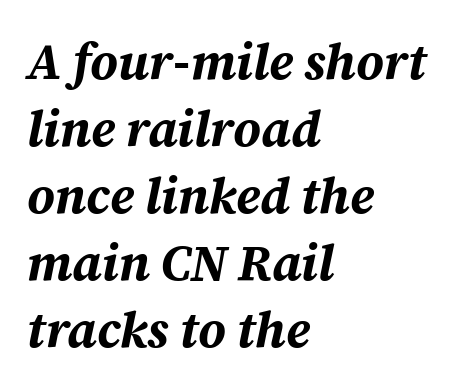
{"italic": "yes", "lean": "right", "slant_degrees": 12, "bold": "yes", "weight": "bold", "width": "normal", "stroke_contrast": "medium", "x_height": "medium", "monospaced": "no", "underline": "no", "align": "left", "line_spacing": "normal", "line_spacing_ratio": 1.34, "letter_spacing": "normal", "letter_spacing_em": 0.0, "glyph_px": 50}
